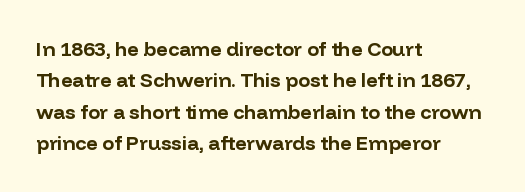
Ascenders rise straight up at ninety degrees. Just letters on the line, the space beneath them empty. Normally led — the rows are evenly, conventionally spaced. Here the glyphs are tracked normally, forming tight word shapes. The characters look thick and weighty, a clear bold.
